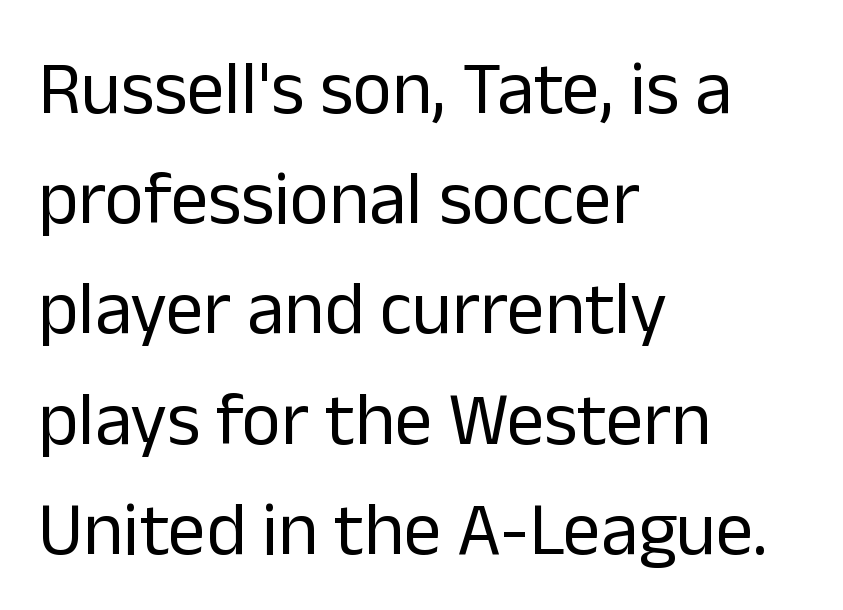
{"serif": "no", "italic": "no", "bold": "no", "weight": "regular", "width": "normal", "stroke_contrast": "low", "x_height": "medium", "monospaced": "no", "underline": "no", "align": "left", "line_spacing": "normal", "line_spacing_ratio": 1.47, "letter_spacing": "normal", "letter_spacing_em": 0.0, "glyph_px": 75}
